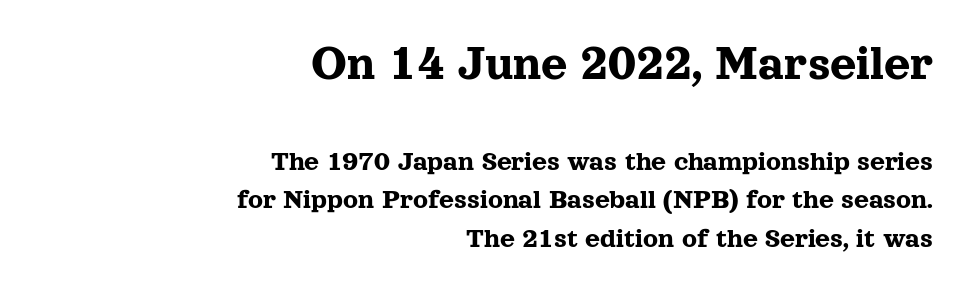
Visually the block forms a straight wall on the right and a jagged coastline on the left. These two chunks differ in scale, with the top chunk taking the larger measure. Just letters on the line, the space beneath them empty. There is no visible air inserted between adjacent glyphs. The letters carry serifs — small finishing strokes at the ends of their stems.
